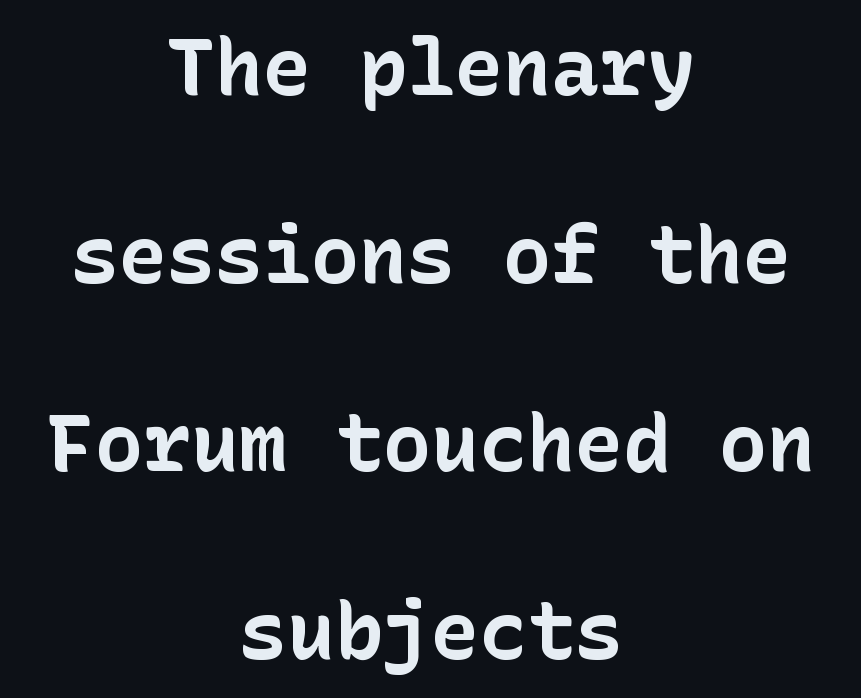
The image shows 80 px bold sans-serif type, upright; set centered, loose line spacing (2.35x), normal letter spacing, not underlined; low stroke contrast and a medium x-height.
